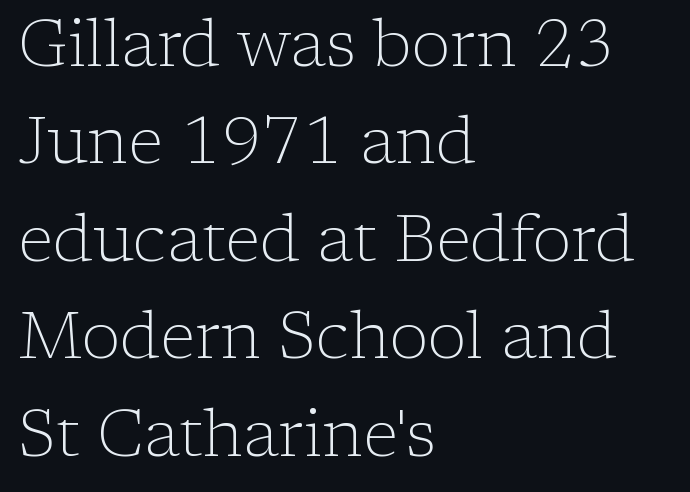
The image shows 65 px light serif type, upright; set left-aligned, normal line spacing (1.5x), normal letter spacing, not underlined; low stroke contrast and a medium x-height.
